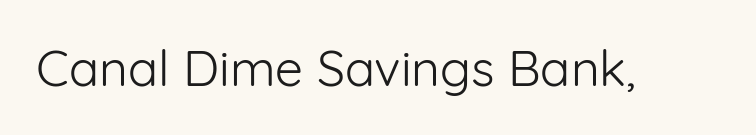
{"serif": "no", "italic": "no", "bold": "no", "weight": "light", "width": "normal", "stroke_contrast": "low", "x_height": "medium", "monospaced": "no", "underline": "no", "letter_spacing": "normal", "letter_spacing_em": 0.0, "glyph_px": 50}
